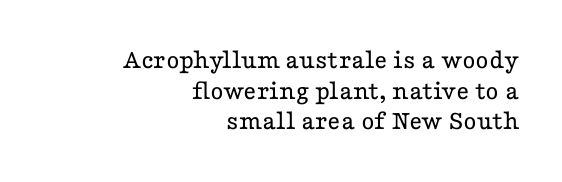
The image shows 28 px regular-weight, wide serif type, upright; set right-aligned, tight line spacing (1.09x), normal letter spacing, not underlined; low stroke contrast and a medium x-height.
